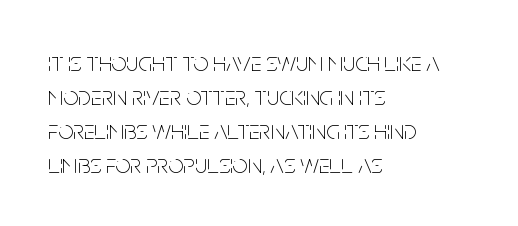
Q: Is the text bold? A: No.
Q: Is the text italic (slanted)? A: No, it is upright.
Q: Is the text underlined? A: No.
Q: How is the paragraph aligned? A: Left-aligned.
Q: Is the spacing between letters normal or unusually wide? A: Normal.
Q: Is the spacing between lines tight, normal or loose? A: Normal.
